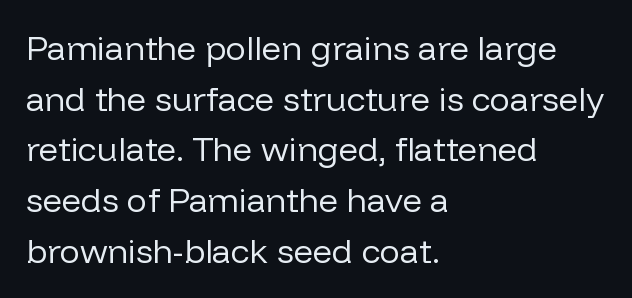
{"serif": "no", "italic": "no", "bold": "no", "weight": "regular", "width": "normal", "stroke_contrast": "low", "x_height": "medium", "monospaced": "no", "underline": "no", "align": "left", "line_spacing": "normal", "line_spacing_ratio": 1.49, "letter_spacing": "normal", "letter_spacing_em": 0.0, "glyph_px": 34}
